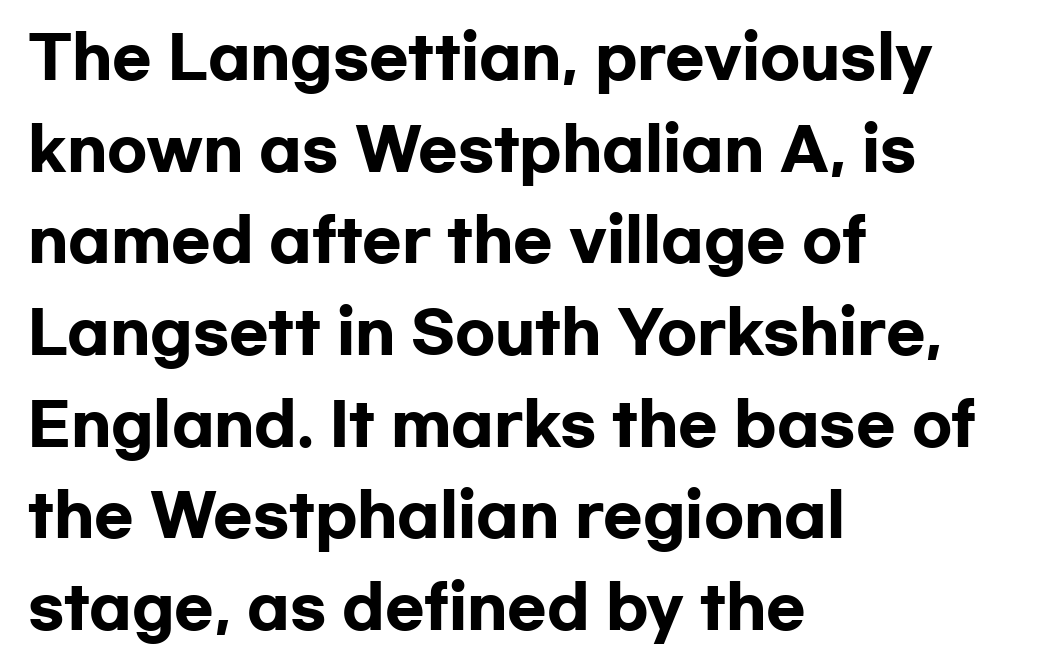
Set as a true bold cut, around the 700 mark. Glance below the letters and you will spot only blank space. Here the glyphs are tracked normally, forming tight word shapes. These lines were composed using upright roman letters.
